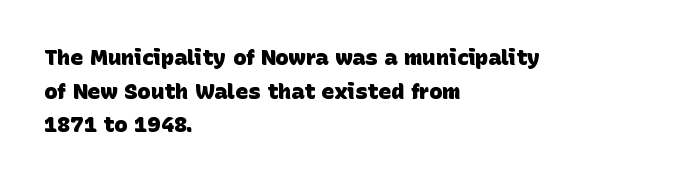
Q: Is the text bold? A: Yes.
Q: Is the text underlined? A: No.
Q: How is the paragraph aligned? A: Left-aligned.
Q: Is the spacing between letters normal or unusually wide? A: Normal.
Q: Is the spacing between lines tight, normal or loose? A: Normal.
